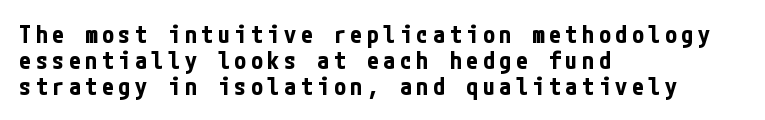
The image shows 24 px bold type, upright; set left-aligned, tight line spacing (1.08x), not underlined.
